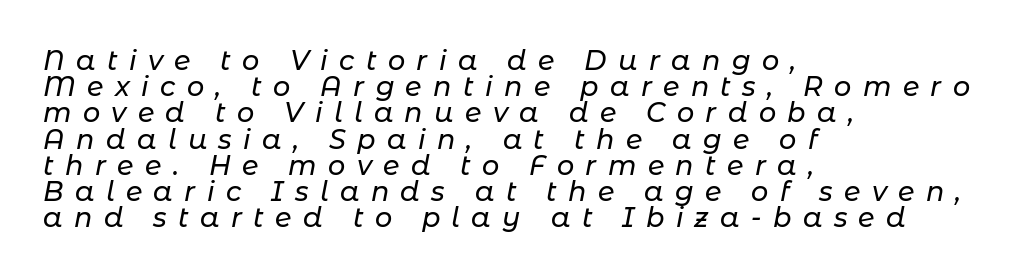
Q: Is the text italic (slanted)? A: Yes, it leans right by about 11 degrees.
Q: Is the text underlined? A: No.
Q: How is the paragraph aligned? A: Left-aligned.
Q: Is the spacing between letters normal or unusually wide? A: Unusually wide.
Q: Is the spacing between lines tight, normal or loose? A: Tight.
